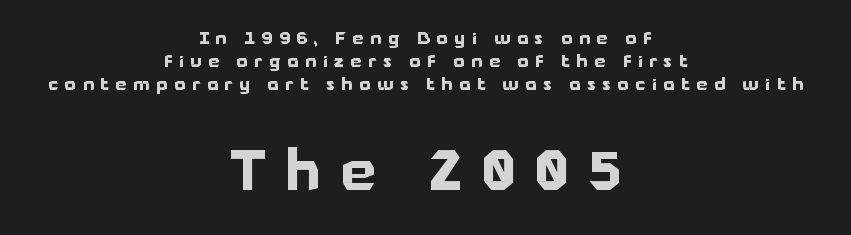
The lettering stays uniformly vertical, giving the passage a roman look. Two sizes are in play, and the larger belongs to the second block. A normal amount of white space separates one row of letters from the next. Spacing verdict: proportional, widths tailored to each character. Classification — sans serif. How are the letters spaced? Widely, with obvious added tracking.
